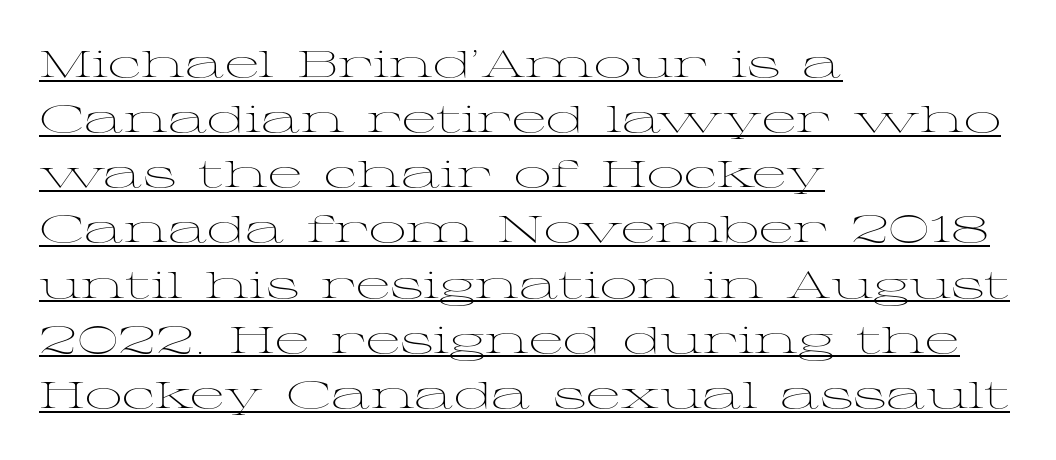
Q: Is the text bold? A: No.
Q: Is the text italic (slanted)? A: No, it is upright.
Q: Is the typeface a serif or a sans-serif typeface? A: Serif.
Q: Is the text underlined? A: Yes.
Q: How is the paragraph aligned? A: Left-aligned.
Q: Is the spacing between letters normal or unusually wide? A: Normal.
Q: Is the spacing between lines tight, normal or loose? A: Normal.
Q: Width (condensed, normal, or wide)? A: Wide.
Q: Stroke contrast? A: Medium.
Q: x-height? A: Medium.
Q: Monospaced? A: No.
